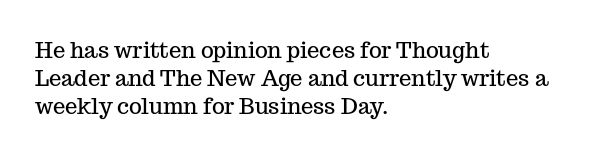
Q: Is the text italic (slanted)? A: No, it is upright.
Q: Is the text underlined? A: No.
Q: How is the paragraph aligned? A: Left-aligned.
Q: Is the spacing between letters normal or unusually wide? A: Normal.
Q: Is the spacing between lines tight, normal or loose? A: Normal.
